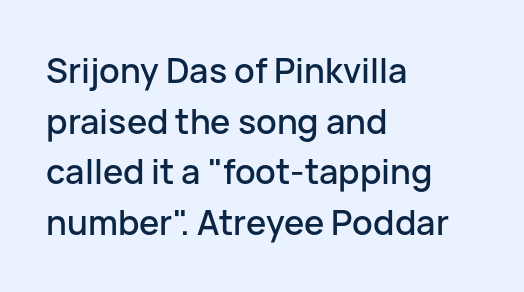
The strip under each line holds only bare page. Note: no serifs on the glyphs. Line spacing here is normal. Does extra space separate the letters? No, they use regular spacing.
